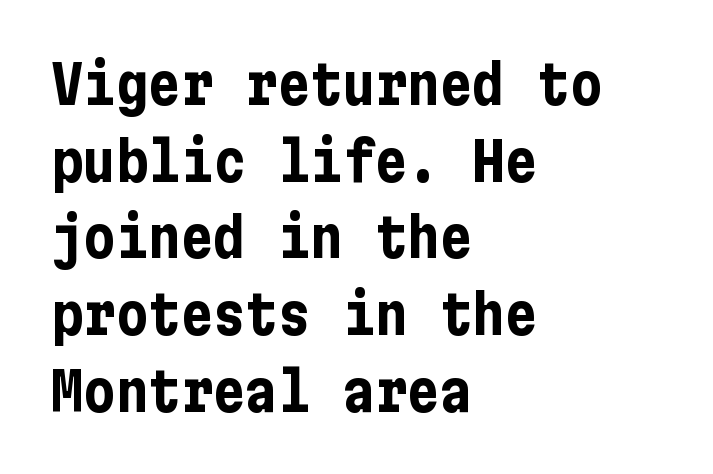
{"serif": "no", "italic": "no", "bold": "yes", "weight": "bold", "width": "condensed", "stroke_contrast": "low", "x_height": "medium", "underline": "no", "align": "left", "line_spacing": "normal", "line_spacing_ratio": 1.42, "letter_spacing": "normal", "letter_spacing_em": 0.0, "glyph_px": 54}
